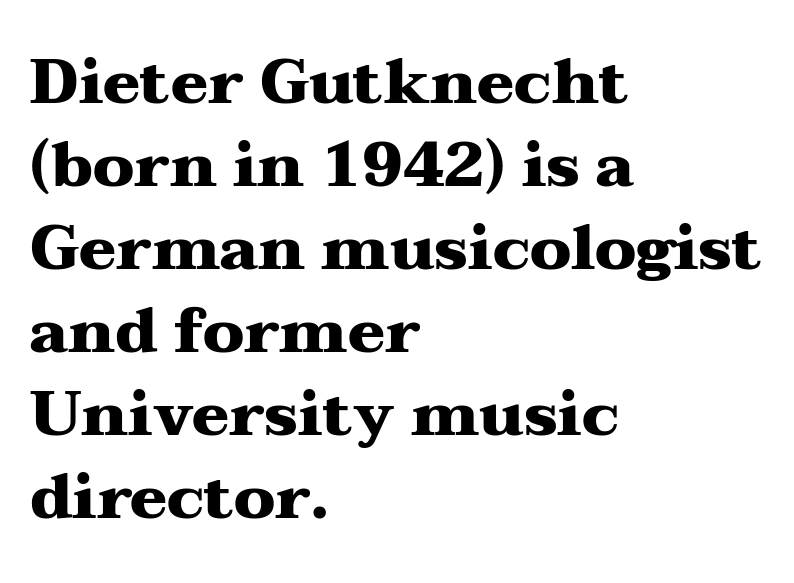
{"serif": "yes", "italic": "no", "bold": "yes", "weight": "heavy", "width": "wide", "stroke_contrast": "medium", "x_height": "medium", "monospaced": "no", "underline": "no", "align": "left", "line_spacing": "normal", "line_spacing_ratio": 1.34, "letter_spacing": "normal", "letter_spacing_em": 0.0, "glyph_px": 62}
